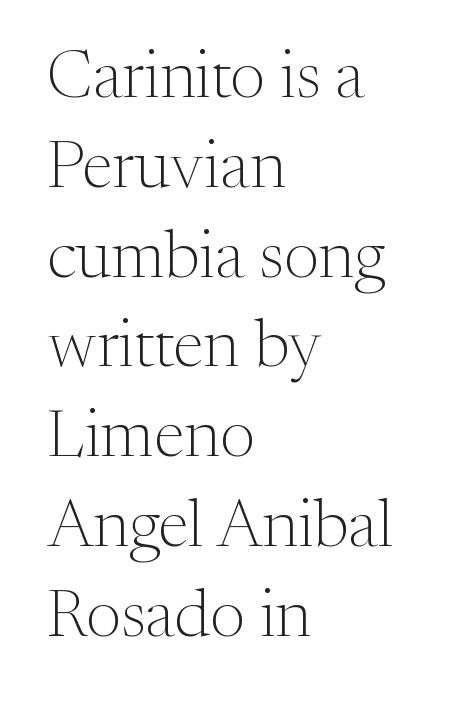
The image shows 67 px light serif type, upright; set left-aligned, normal line spacing (1.34x), normal letter spacing, not underlined; medium stroke contrast and a medium x-height.
